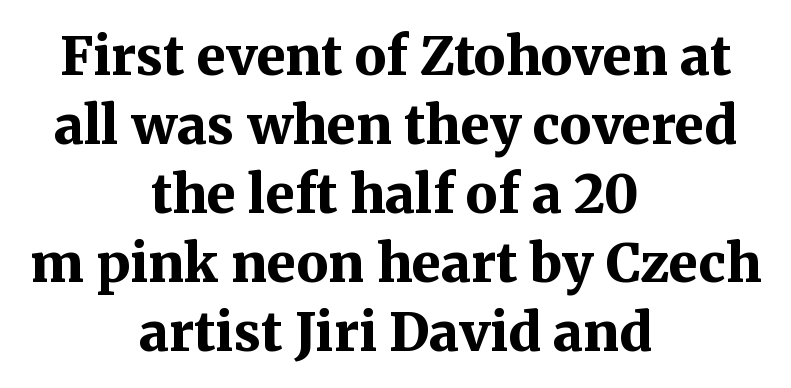
Here the glyphs are tracked normally, forming tight word shapes. This rendering uses center alignment, leaving both contours irregular but symmetric. Quick note: interline space is typical. Vertical strokes here are truly vertical. Unmarked baselines from the first word to the last.
